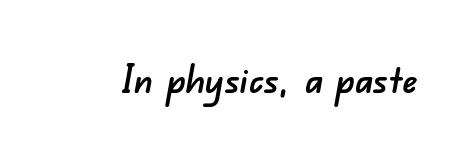
Q: Is the typeface a serif or a sans-serif typeface? A: Sans-serif.
Q: Is the text underlined? A: No.
Q: Is the spacing between letters normal or unusually wide? A: Normal.
Q: Width (condensed, normal, or wide)? A: Normal.
Q: Stroke contrast? A: Low.
Q: x-height? A: Small.
Q: Monospaced? A: No.
